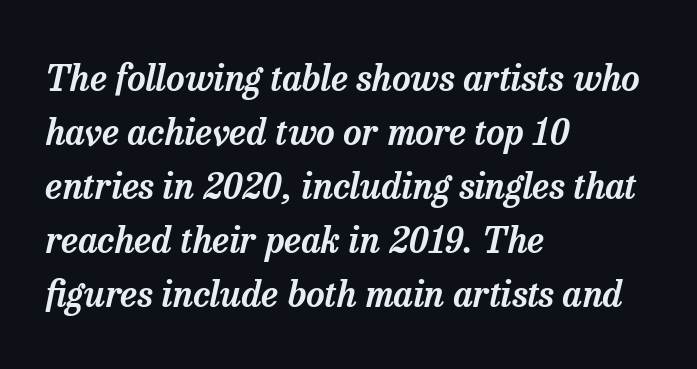
Alignment: flush left. Characters are canted at an angle relative to the baseline's perpendicular. Varying glyph widths throughout — classic text-font behaviour. Descenders are the only things crossing below the line.
